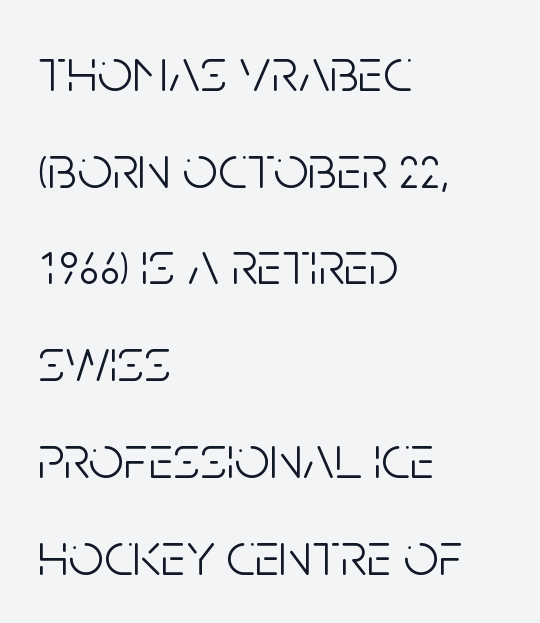
The image shows 62 px light, condensed sans-serif type, upright; set left-aligned, normal line spacing (1.56x), normal letter spacing, not underlined; low stroke contrast and a large x-height.
